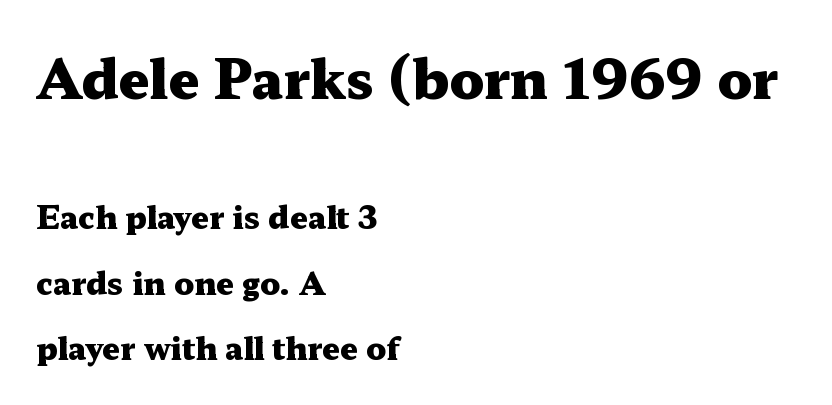
The image shows 54 px heavy, wide serif type, upright; set left-aligned, loose line spacing (2.11x), normal letter spacing, not underlined; the first (top) block is 1.74x larger; medium stroke contrast and a medium x-height.
